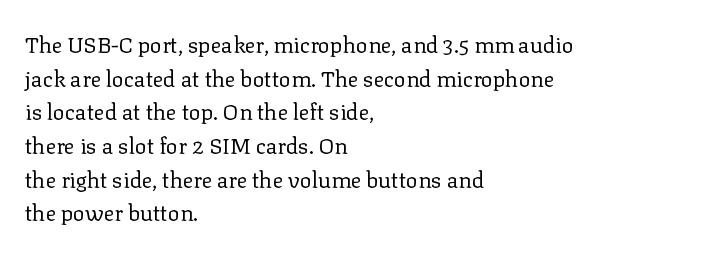
Unbolded letterforms with no extra heft. The letterforms sit shoulder to shoulder at normal distance. Line spacing here is normal. Glance below the letters and you will spot only blank space. Visually the block forms a straight wall on the left and a jagged coastline on the right.
